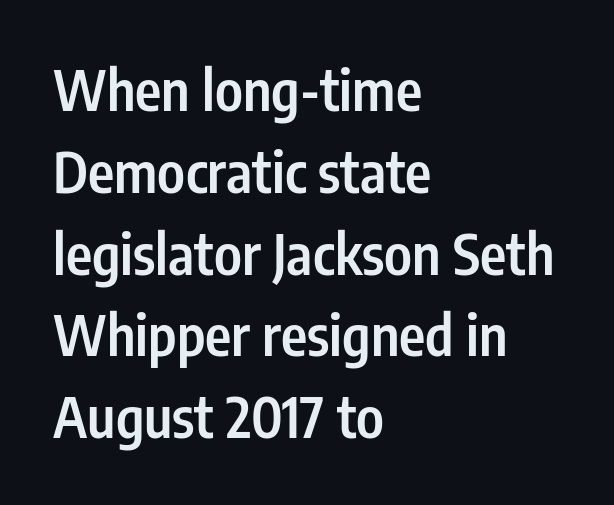
The glyphs in this specimen are sans serif. Vertically, the passage feels balanced, rows spaced as you'd expect. Does extra space separate the letters? No, they use regular spacing. These lines stack with their left ends in a neat column. This is roman type, the default non-slanted kind.
